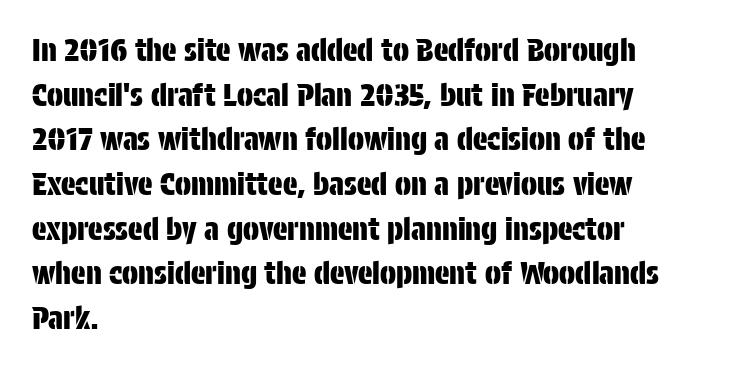
{"serif": "no", "italic": "no", "width": "condensed", "stroke_contrast": "low", "x_height": "large", "monospaced": "no", "underline": "no", "align": "left", "line_spacing": "normal", "line_spacing_ratio": 1.49, "letter_spacing": "normal", "letter_spacing_em": 0.0, "glyph_px": 30}
